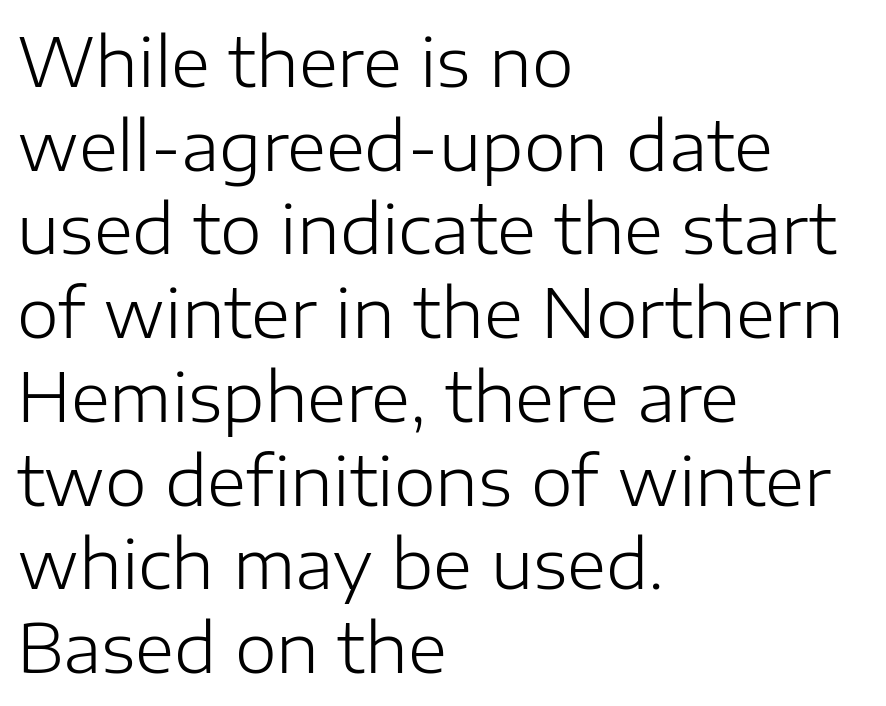
The image shows 67 px light sans-serif type, upright; set left-aligned, normal line spacing (1.25x), normal letter spacing, not underlined; low stroke contrast and a medium x-height.
